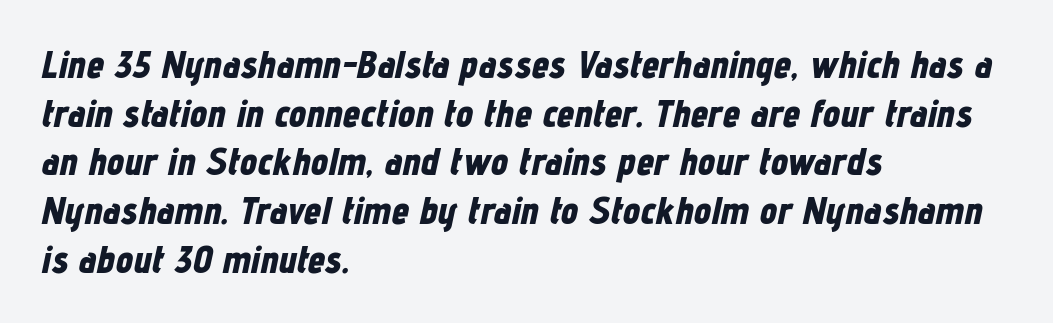
The letterforms sit shoulder to shoulder at normal distance. Style check: oblique. The designer left line spacing at the default. Weight check: bold — yes, fully. Any mark beneath the type? The region is blank. Spacing verdict: proportional, widths tailored to each character.
